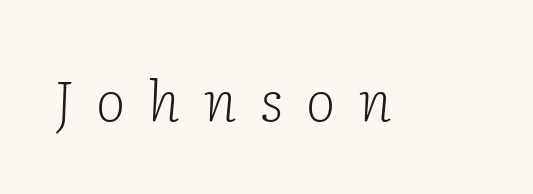
The image shows 56 px light serif type, italic (leaning right); set unusually wide letter spacing (+0.42 em), not underlined; low stroke contrast and a medium x-height.
